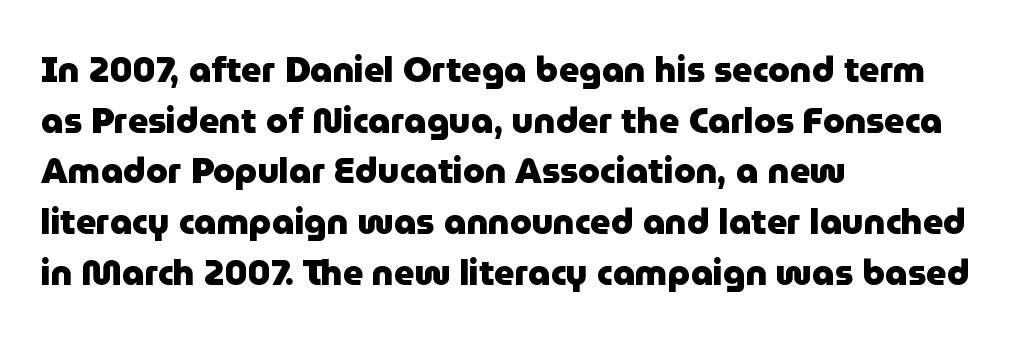
Q: Is the text bold? A: Yes.
Q: Is the text italic (slanted)? A: No, it is upright.
Q: Is the typeface a serif or a sans-serif typeface? A: Sans-serif.
Q: Is the text underlined? A: No.
Q: How is the paragraph aligned? A: Left-aligned.
Q: Is the spacing between letters normal or unusually wide? A: Normal.
Q: Is the spacing between lines tight, normal or loose? A: Normal.
Q: Width (condensed, normal, or wide)? A: Normal.
Q: Stroke contrast? A: Low.
Q: x-height? A: Medium.
Q: Monospaced? A: No.
